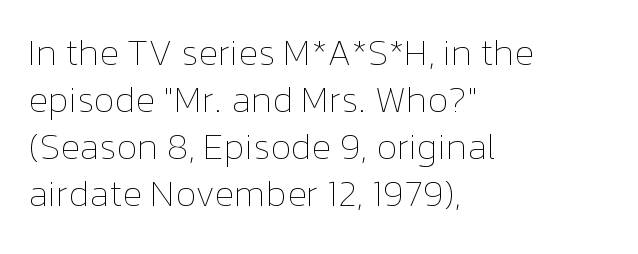
Q: Is the text bold? A: No.
Q: Is the text italic (slanted)? A: No, it is upright.
Q: Is the text underlined? A: No.
Q: How is the paragraph aligned? A: Left-aligned.
Q: Is the spacing between letters normal or unusually wide? A: Normal.
Q: Is the spacing between lines tight, normal or loose? A: Normal.
Q: Width (condensed, normal, or wide)? A: Normal.
Q: Stroke contrast? A: Low.
Q: x-height? A: Medium.
Q: Monospaced? A: No.
